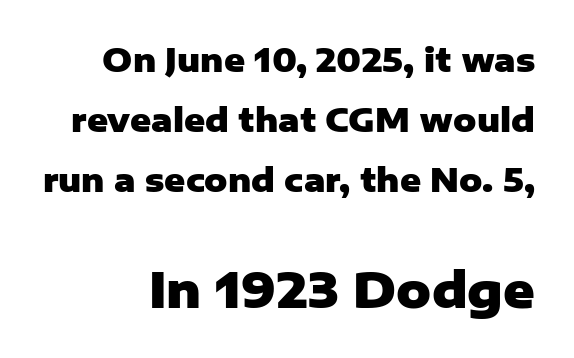
{"serif": "no", "italic": "no", "bold": "yes", "weight": "heavy", "width": "normal", "stroke_contrast": "low", "x_height": "medium", "monospaced": "no", "underline": "no", "line_spacing_ratio": 1.88, "letter_spacing": "normal", "letter_spacing_em": 0.0, "larger_block": "second", "size_ratio": 1.5, "glyph_px": 48}
